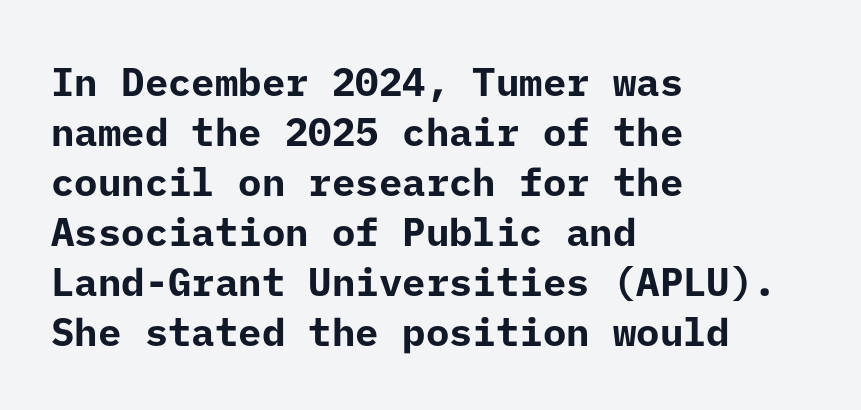
The image shows 39 px bold sans-serif type, upright; set left-aligned, normal line spacing (1.28x), normal letter spacing, not underlined; low stroke contrast and a medium x-height.
